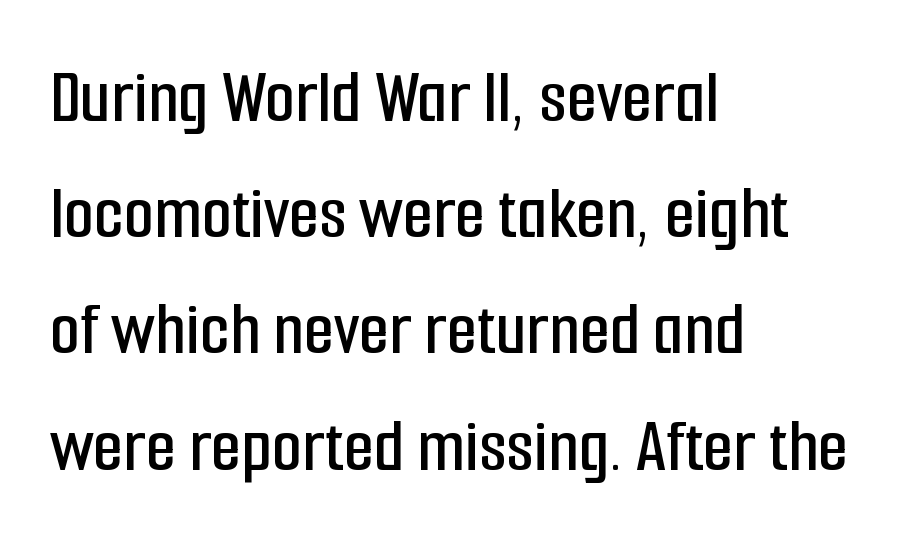
The image shows 78 px condensed sans-serif type, upright; set left-aligned, normal line spacing (1.49x), normal letter spacing, not underlined; low stroke contrast and a medium x-height.
